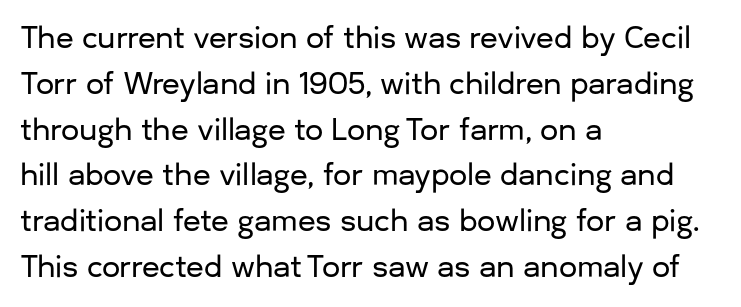
{"serif": "no", "italic": "no", "width": "normal", "stroke_contrast": "low", "x_height": "medium", "monospaced": "no", "underline": "no", "align": "left", "line_spacing": "normal", "line_spacing_ratio": 1.58, "letter_spacing": "normal", "letter_spacing_em": 0.0, "glyph_px": 29}
